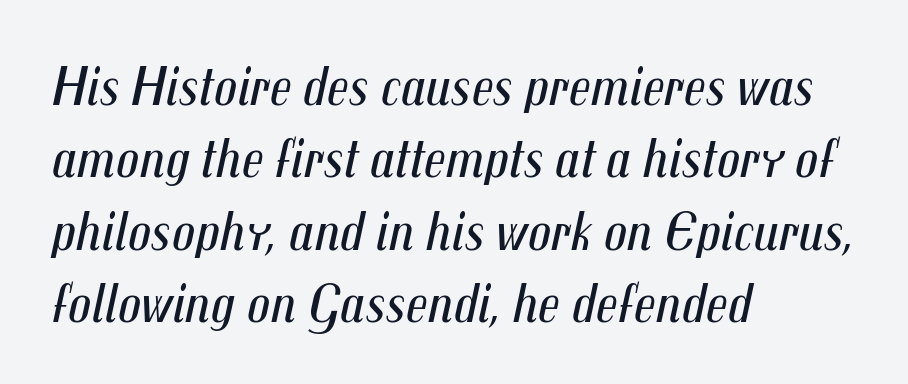
The image shows 57 px regular-weight, condensed type, italic (leaning right); set left-aligned, normal line spacing (1.27x), normal letter spacing, not underlined; medium stroke contrast and a medium x-height.
